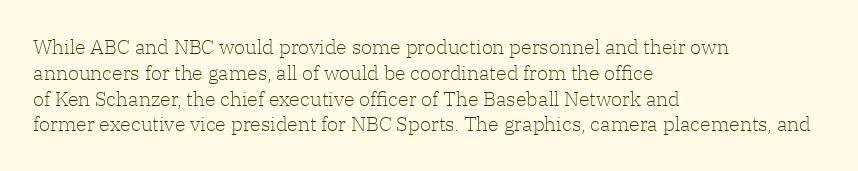
{"italic": "no", "bold": "no", "underline": "no", "align": "left", "line_spacing": "normal", "line_spacing_ratio": 1.29, "letter_spacing": "normal", "letter_spacing_em": 0.0, "glyph_px": 20}
